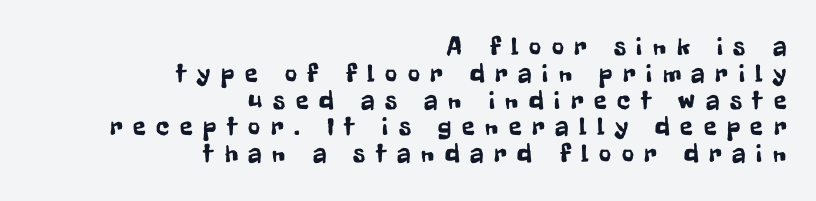
Q: Is the text italic (slanted)? A: No, it is upright.
Q: Is the text underlined? A: No.
Q: How is the paragraph aligned? A: Right-aligned.
Q: Is the spacing between letters normal or unusually wide? A: Unusually wide.
Q: Is the spacing between lines tight, normal or loose? A: Tight.
